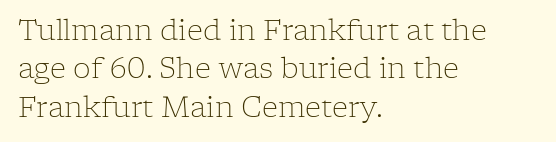
The image shows 28 px light serif type, upright; set left-aligned, normal line spacing (1.37x), normal letter spacing, not underlined; low stroke contrast and a medium x-height.
